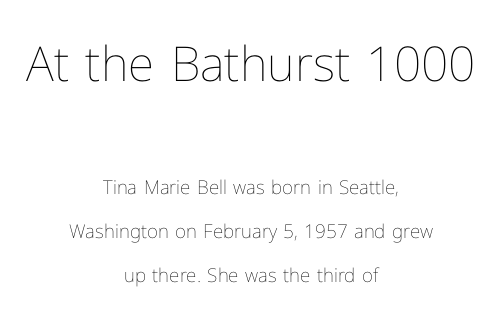
{"italic": "no", "bold": "no", "weight": "thin", "width": "normal", "stroke_contrast": "low", "x_height": "medium", "monospaced": "no", "underline": "no", "align": "center", "line_spacing": "loose", "line_spacing_ratio": 2.32, "letter_spacing": "normal", "letter_spacing_em": 0.0, "larger_block": "first", "size_ratio": 2.53, "glyph_px": 48}
